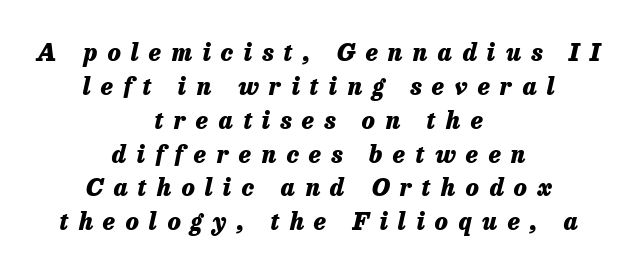
{"italic": "yes", "lean": "right", "slant_degrees": 13, "bold": "yes", "underline": "no", "align": "center", "line_spacing": "normal", "line_spacing_ratio": 1.41, "letter_spacing": "wide", "letter_spacing_em": 0.43, "glyph_px": 24}
